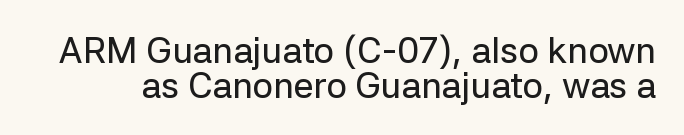
{"serif": "no", "italic": "no", "width": "normal", "stroke_contrast": "low", "x_height": "medium", "monospaced": "no", "underline": "no", "line_spacing": "tight", "line_spacing_ratio": 0.97, "letter_spacing": "normal", "letter_spacing_em": 0.0, "glyph_px": 36}
